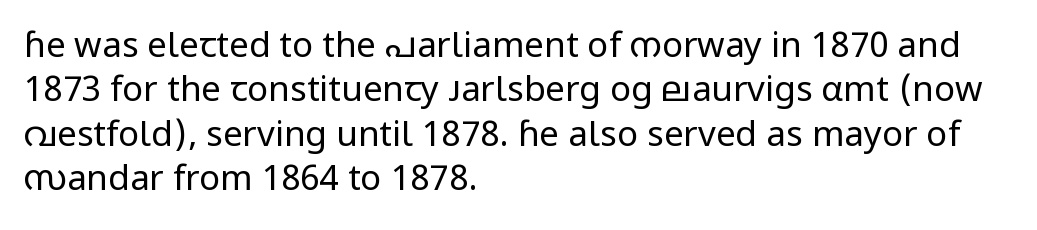
Here the designer chose a conventional face with non-uniform glyph widths. Letters rest on an invisible, unmarked baseline. Words appear dense and cohesive because spacing is normal. The glyphs in this specimen are sans serif.
